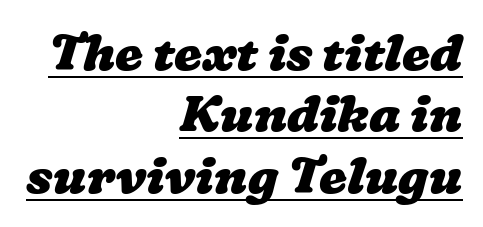
{"bold": "yes", "weight": "heavy", "width": "wide", "stroke_contrast": "low", "x_height": "medium", "monospaced": "no", "underline": "yes", "align": "right", "line_spacing_ratio": 1.23, "letter_spacing": "normal", "letter_spacing_em": 0.0, "glyph_px": 50}
